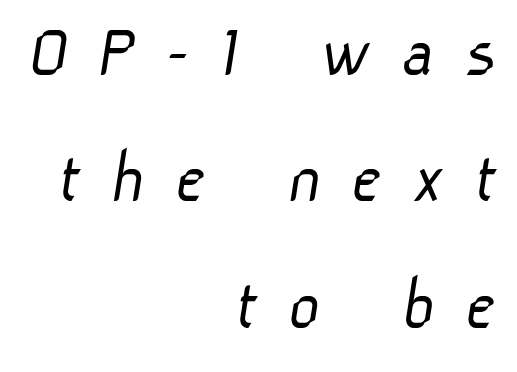
The image shows 77 px light sans-serif type; set right-aligned, normal line spacing (1.64x), unusually wide letter spacing (+0.39 em), not underlined; low stroke contrast and a medium x-height.
